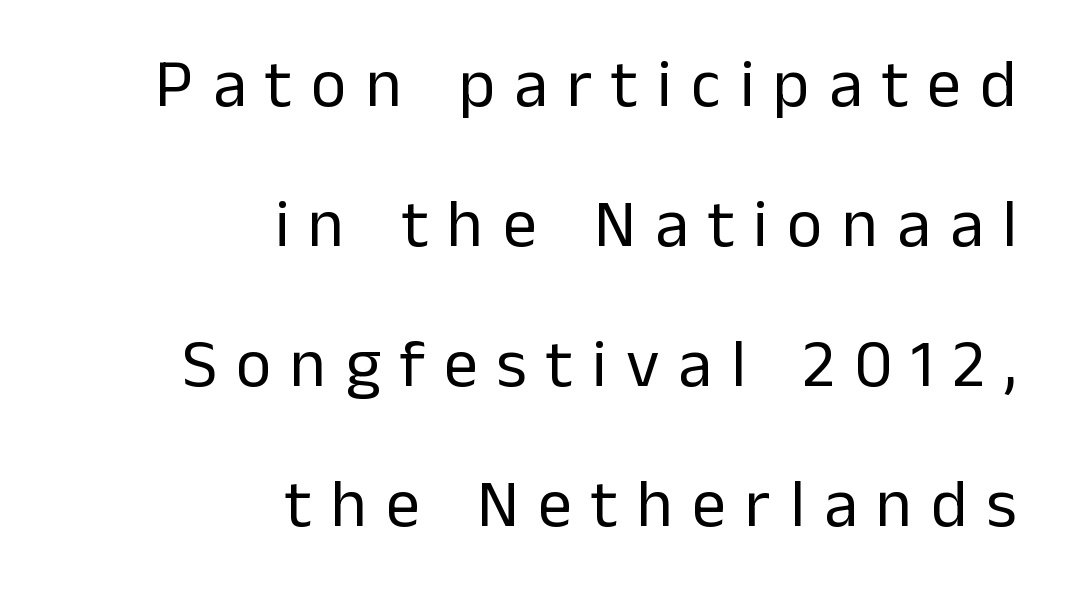
Q: Is the text bold? A: No.
Q: Is the text italic (slanted)? A: No, it is upright.
Q: Is the typeface a serif or a sans-serif typeface? A: Sans-serif.
Q: Is the text underlined? A: No.
Q: How is the paragraph aligned? A: Right-aligned.
Q: Is the spacing between letters normal or unusually wide? A: Unusually wide.
Q: Is the spacing between lines tight, normal or loose? A: Loose.
Q: Width (condensed, normal, or wide)? A: Normal.
Q: Stroke contrast? A: Low.
Q: x-height? A: Medium.
Q: Monospaced? A: No.
